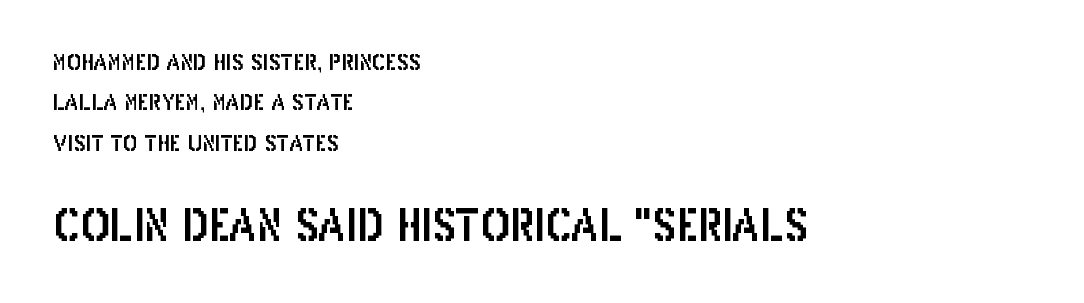
The image shows 43 px condensed sans-serif type, upright; set left-aligned, line spacing 1.83x, normal letter spacing, not underlined; the second (bottom) block is 1.95x larger; low stroke contrast and a large x-height.
